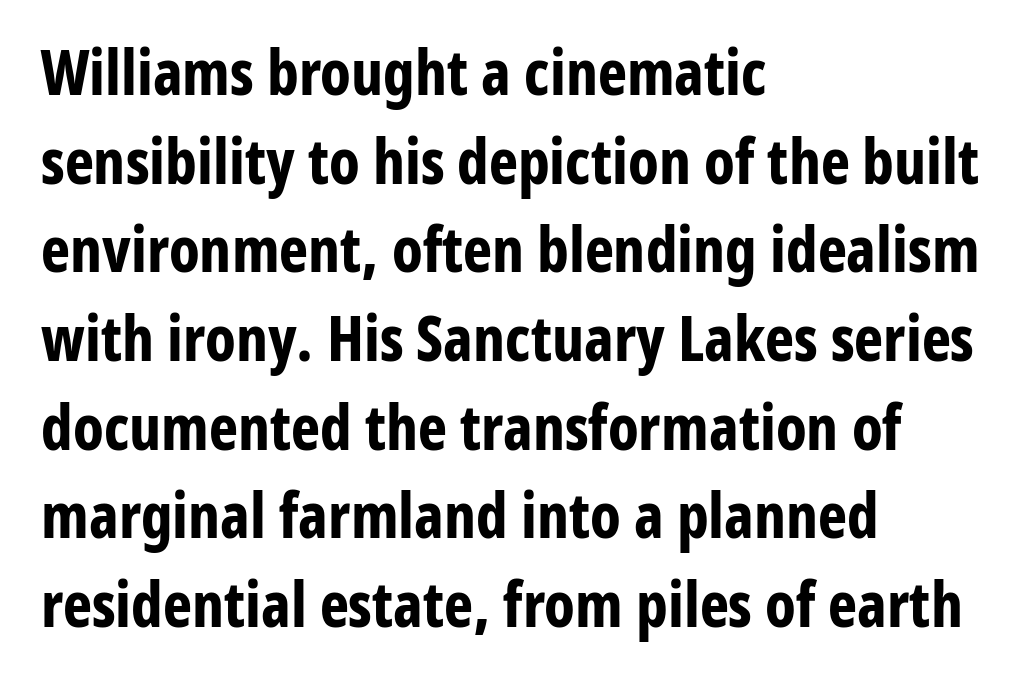
The image shows 62 px bold, condensed sans-serif type, upright; set left-aligned, normal line spacing (1.43x), normal letter spacing, not underlined; low stroke contrast and a medium x-height.
